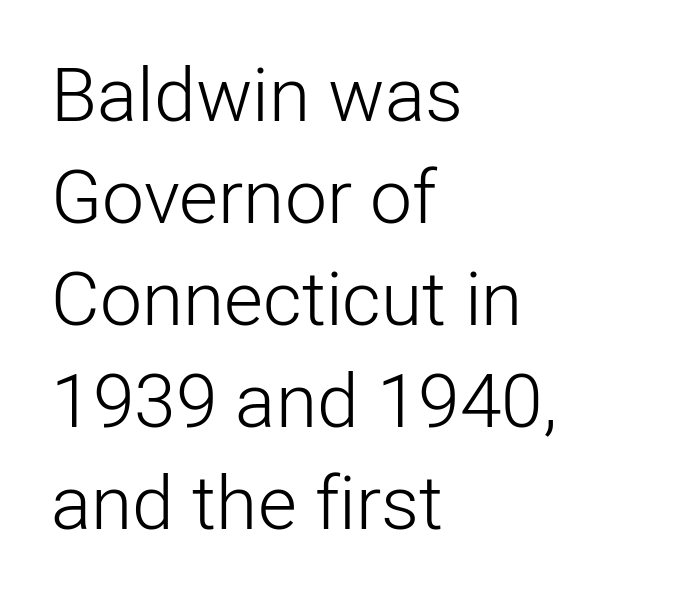
The image shows 75 px light sans-serif type, upright; set left-aligned, normal line spacing (1.36x), normal letter spacing, not underlined; low stroke contrast and a medium x-height.
